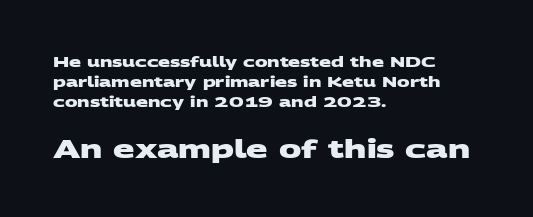
Summary of vertical rhythm: regular, with standard interline spacing. Reading down the block, your eye returns to a fixed left position each line. Heavy-handed strokes throughout: this text is bold. Here the second block reads like a headline and the first like body copy. The passage shown is not underscored anywhere.
